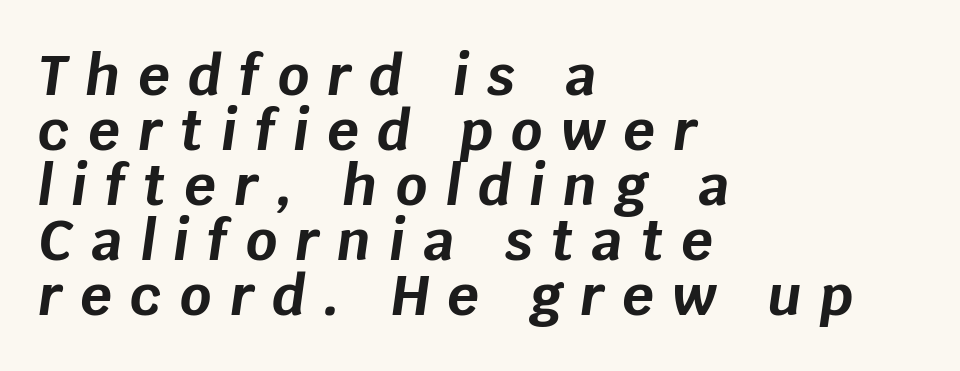
Q: Is the text bold? A: Yes.
Q: Is the text italic (slanted)? A: Yes, it leans right by about 8 degrees.
Q: Is the text underlined? A: No.
Q: How is the paragraph aligned? A: Left-aligned.
Q: Is the spacing between letters normal or unusually wide? A: Unusually wide.
Q: Is the spacing between lines tight, normal or loose? A: Tight.
Q: Width (condensed, normal, or wide)? A: Normal.
Q: Stroke contrast? A: Low.
Q: x-height? A: Large.
Q: Monospaced? A: No.
